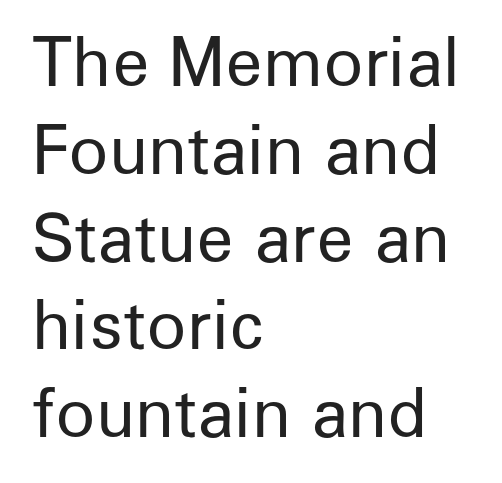
You could not count columns in this text — the font is proportionally spaced. Words appear dense and cohesive because spacing is normal. This sample uses an upright cut, with every glyph sitting square on the baseline. Notice how descenders clear the ascenders below comfortably — that's standard leading. No heavy texture on the line: the type isn't bold.
